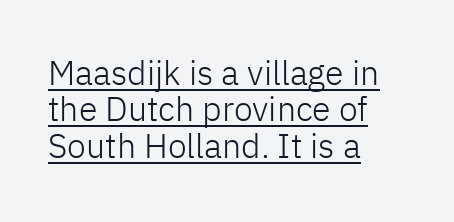
These lines stack with their left ends in a neat column. Note: no serifs on the glyphs. You could call the tracking neutral — neither tight nor loose. A typesetter would call this proportional, since set widths differ per character. Unbolded letterforms with no extra heft. Decoration check: the copy is underlined.
